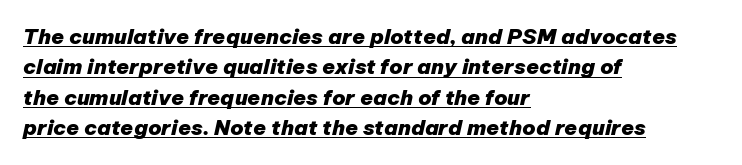
{"italic": "yes", "lean": "right", "slant_degrees": 12, "bold": "yes", "underline": "yes", "align": "left", "line_spacing": "normal", "line_spacing_ratio": 1.45, "letter_spacing": "normal", "letter_spacing_em": 0.0, "glyph_px": 21}
